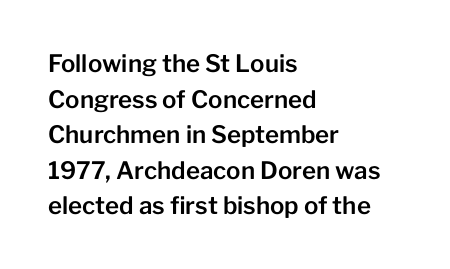
The lettering holds an erect, upright posture throughout. Inter-character spacing is left at the font's built-in metrics. The glyphs are unaccompanied by any horizontal stroke below them. Horizontal alignment here is leftward, the default for most running prose. Is there much room between lines? A standard amount, neither cramped nor airy.
